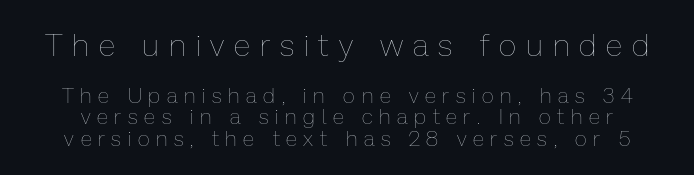
In this sample the first text group is rendered at the bigger scale. No extra ink here — the face is not bold. Rendered with straight, roman letterforms. The face used here is proportionally spaced, like ordinary book or web type.
